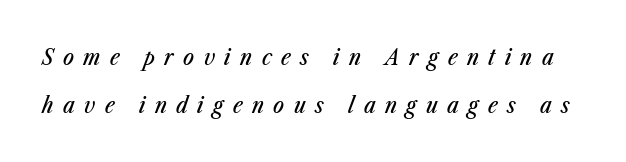
The image shows 23 px text type, italic (leaning right); set loose line spacing (2.1x), unusually wide letter spacing (+0.41 em), not underlined.
